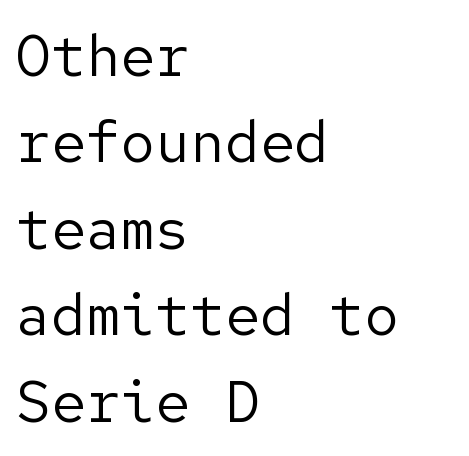
The image shows 58 px regular-weight sans-serif type, upright; set left-aligned, normal line spacing (1.49x), normal letter spacing, not underlined; low stroke contrast and a medium x-height.
